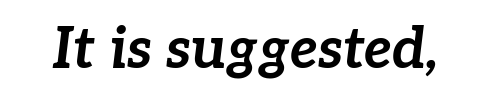
The image shows 57 px bold type, italic (leaning right); set normal letter spacing, not underlined; low stroke contrast and a medium x-height.
